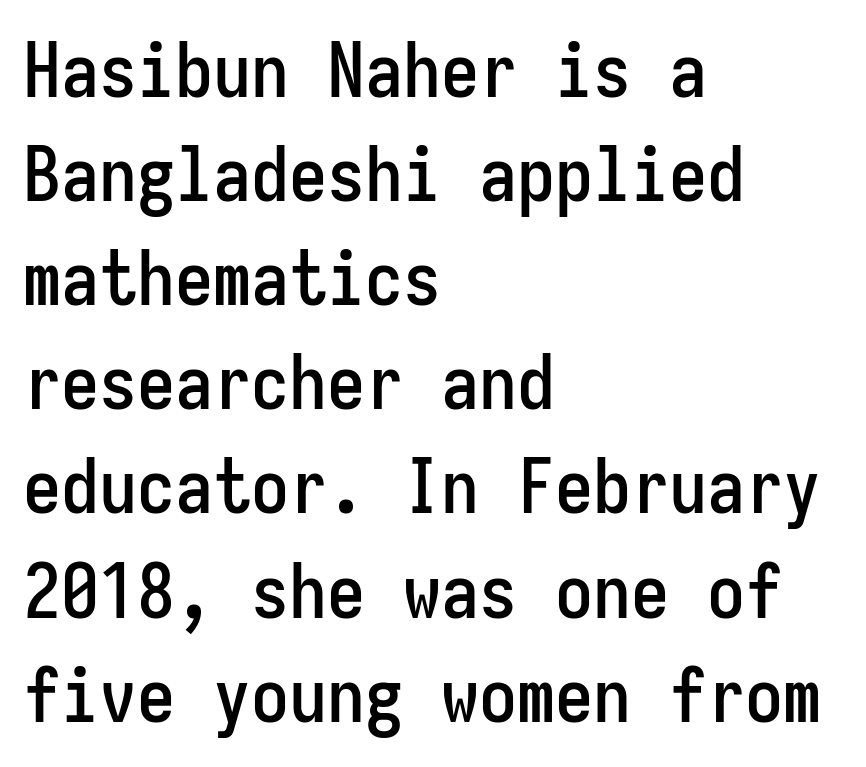
Q: Is the text italic (slanted)? A: No, it is upright.
Q: Is the typeface a serif or a sans-serif typeface? A: Sans-serif.
Q: Is the text underlined? A: No.
Q: How is the paragraph aligned? A: Left-aligned.
Q: Is the spacing between letters normal or unusually wide? A: Normal.
Q: Is the spacing between lines tight, normal or loose? A: Normal.
Q: Width (condensed, normal, or wide)? A: Condensed.
Q: Stroke contrast? A: Low.
Q: x-height? A: Medium.
Q: Monospaced? A: Yes.
